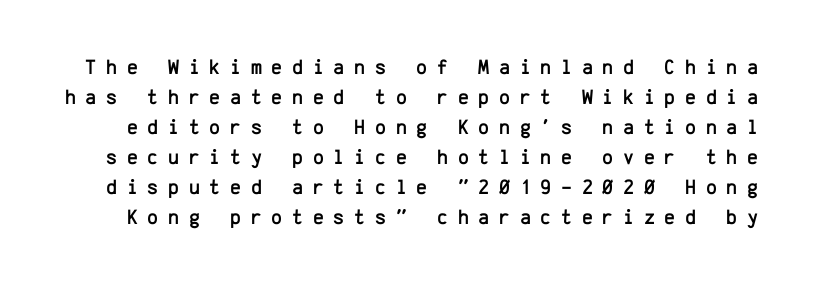
The image shows 21 px text type, upright; set normal line spacing (1.43x), unusually wide letter spacing (+0.46 em), not underlined.
